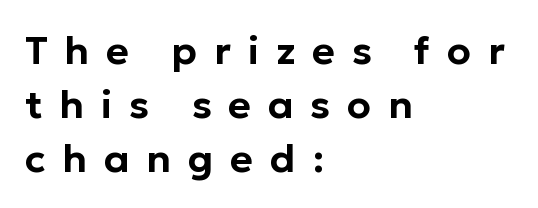
{"serif": "no", "italic": "no", "width": "normal", "stroke_contrast": "low", "x_height": "medium", "monospaced": "no", "underline": "no", "align": "left", "line_spacing": "normal", "line_spacing_ratio": 1.38, "letter_spacing": "wide", "letter_spacing_em": 0.43, "glyph_px": 39}
